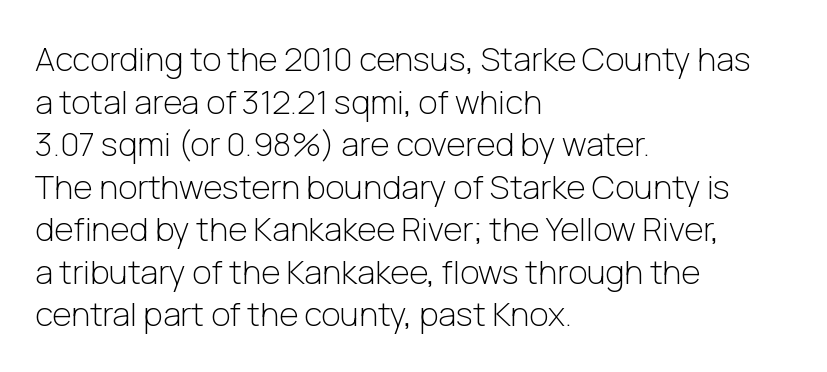
{"serif": "no", "italic": "no", "bold": "no", "weight": "light", "width": "normal", "stroke_contrast": "low", "x_height": "medium", "monospaced": "no", "underline": "no", "align": "left", "line_spacing": "normal", "line_spacing_ratio": 1.29, "letter_spacing": "normal", "letter_spacing_em": 0.0, "glyph_px": 33}
